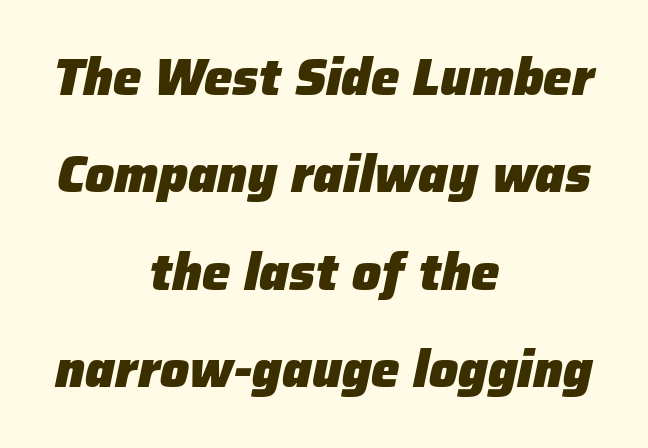
Q: Is the text bold? A: Yes.
Q: Is the text italic (slanted)? A: Yes, it leans right by about 12 degrees.
Q: Is the text underlined? A: No.
Q: How is the paragraph aligned? A: Centered.
Q: Is the spacing between letters normal or unusually wide? A: Normal.
Q: Is the spacing between lines tight, normal or loose? A: Loose.
Q: Width (condensed, normal, or wide)? A: Normal.
Q: Stroke contrast? A: Low.
Q: x-height? A: Medium.
Q: Monospaced? A: No.
